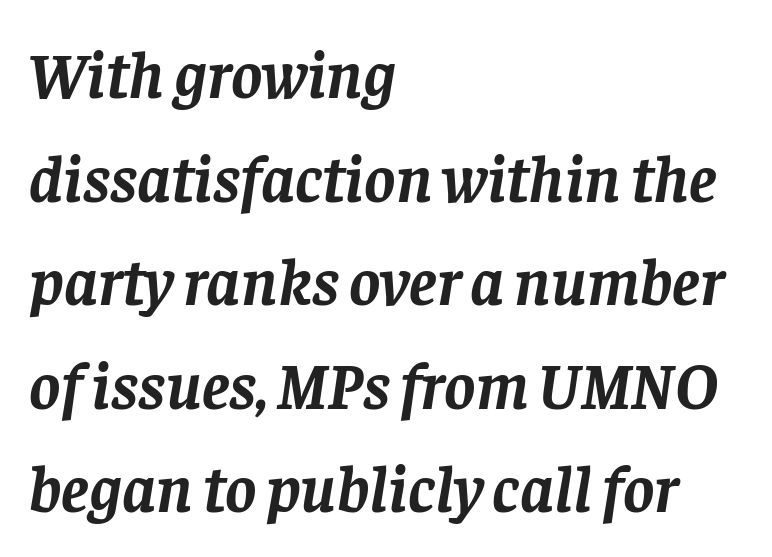
Q: Is the text bold? A: Yes.
Q: Is the text italic (slanted)? A: Yes, it leans right by about 8 degrees.
Q: Is the typeface a serif or a sans-serif typeface? A: Serif.
Q: Is the text underlined? A: No.
Q: How is the paragraph aligned? A: Left-aligned.
Q: Is the spacing between letters normal or unusually wide? A: Normal.
Q: Is the spacing between lines tight, normal or loose? A: Normal.
Q: Width (condensed, normal, or wide)? A: Normal.
Q: Stroke contrast? A: Low.
Q: x-height? A: Large.
Q: Monospaced? A: No.
